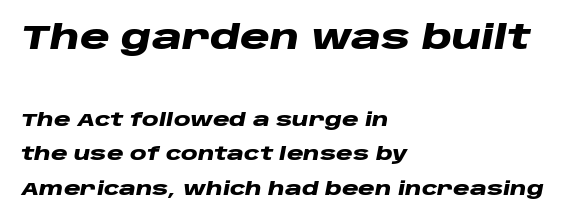
The type is set solid horizontally, with unmodified tracking. The axis of the letterforms is tilted away from vertical. The passage is arranged the way most books set body copy — flush left. The font is running at its bold setting.
